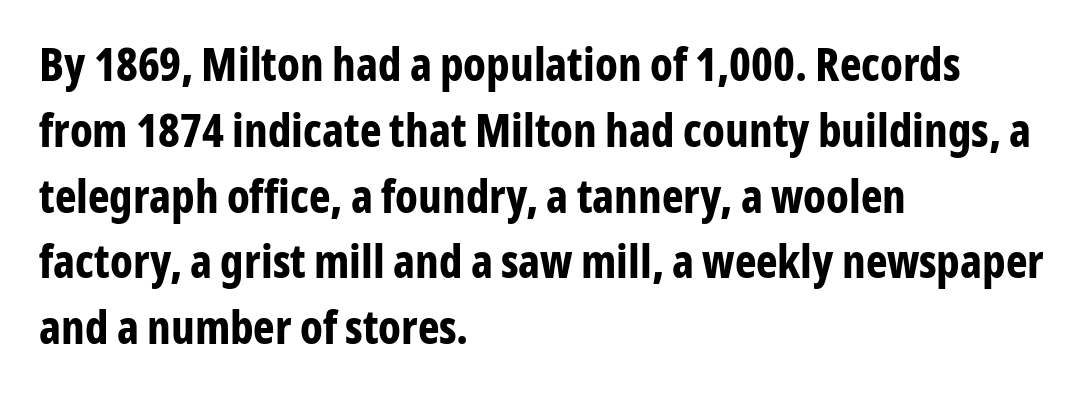
Is this a fixed-width face? No — the glyphs have proportional, varying widths. The face used here is a sans, in the tradition of grotesques and geometrics. The specimen omits any rule beneath the text block's lines. Heavy-handed strokes throughout: this text is bold.
